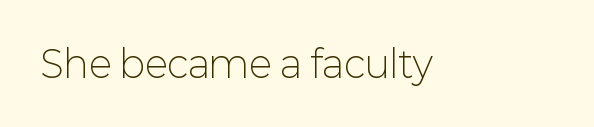
The image shows 37 px light sans-serif type, upright; set normal letter spacing, not underlined; low stroke contrast and a medium x-height.
